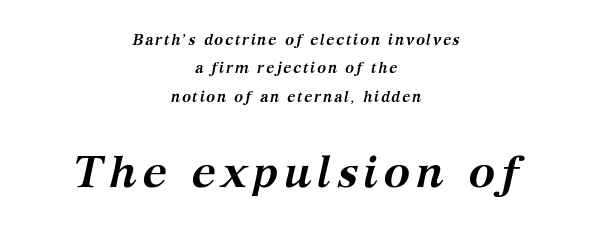
The characters display serif detailing at their extremities. One glance says open: line gaps are wider than usual. Quick note: italic. Proportional: the letters do not fall into vertical columns. Underline: absent. Top chunk: small. Bottom chunk: large.
